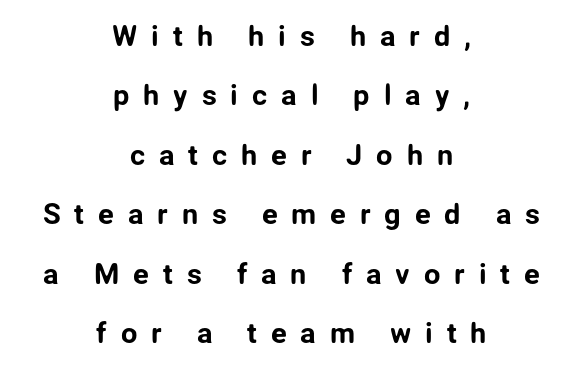
The image shows 29 px sans-serif type, upright; set centered, loose line spacing (2.05x), unusually wide letter spacing (+0.48 em), not underlined; low stroke contrast and a medium x-height.
